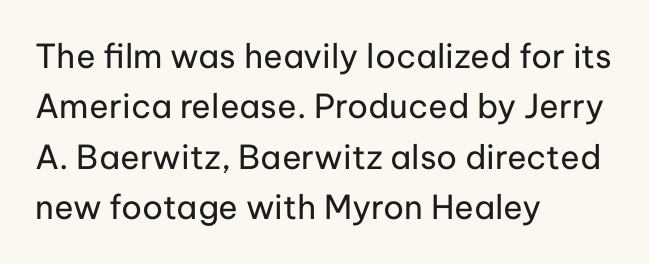
Q: Is the text bold? A: No.
Q: Is the text italic (slanted)? A: No, it is upright.
Q: Is the typeface a serif or a sans-serif typeface? A: Sans-serif.
Q: Is the text underlined? A: No.
Q: How is the paragraph aligned? A: Left-aligned.
Q: Is the spacing between letters normal or unusually wide? A: Normal.
Q: Is the spacing between lines tight, normal or loose? A: Normal.
Q: Width (condensed, normal, or wide)? A: Normal.
Q: Stroke contrast? A: Low.
Q: x-height? A: Medium.
Q: Monospaced? A: No.
